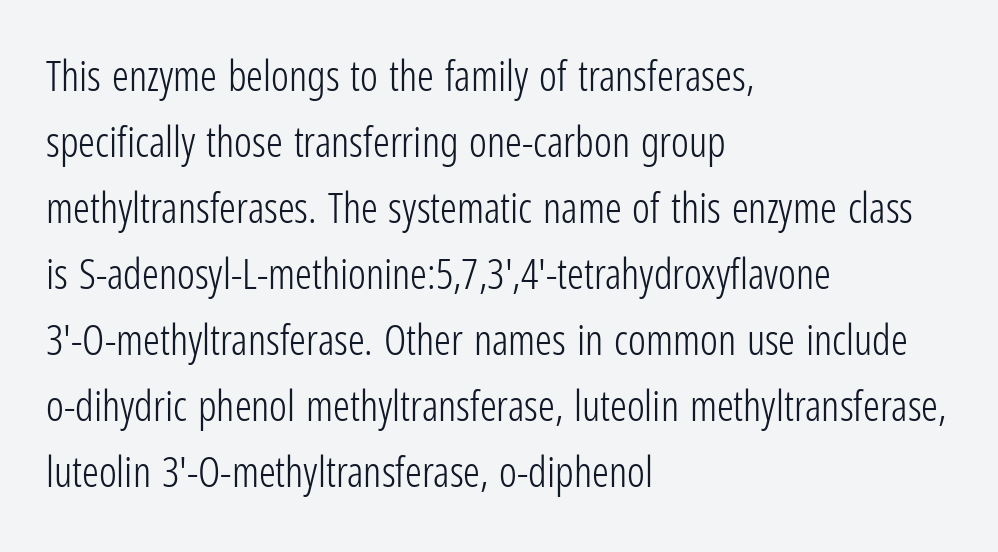
{"serif": "no", "italic": "no", "bold": "no", "weight": "light", "width": "condensed", "stroke_contrast": "low", "x_height": "medium", "monospaced": "no", "underline": "no", "align": "left", "line_spacing": "normal", "line_spacing_ratio": 1.57, "letter_spacing": "normal", "letter_spacing_em": 0.0, "glyph_px": 42}
